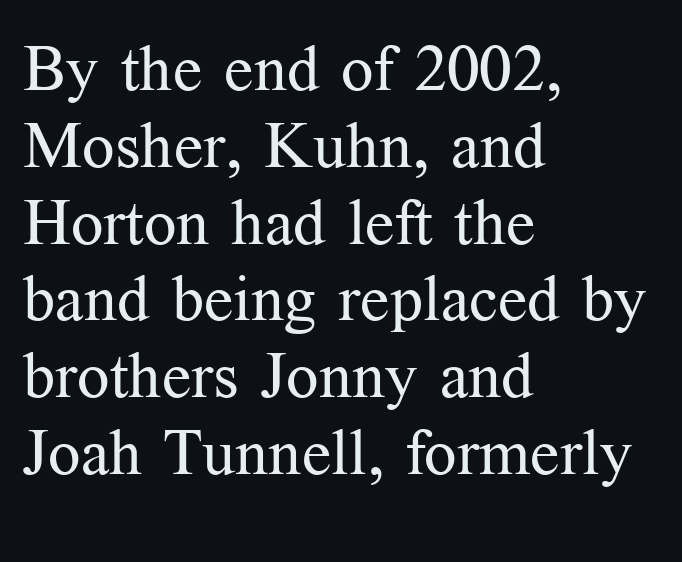
{"serif": "yes", "italic": "no", "bold": "no", "weight": "regular", "width": "normal", "stroke_contrast": "medium", "x_height": "medium", "monospaced": "no", "underline": "no", "align": "left", "line_spacing_ratio": 1.2, "letter_spacing": "normal", "letter_spacing_em": 0.0, "glyph_px": 64}
